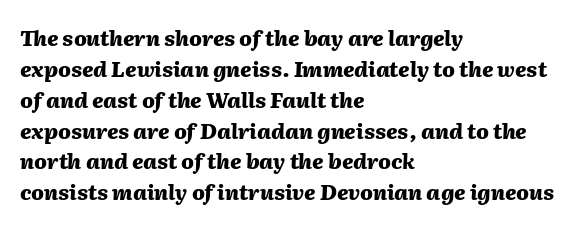
Nobody drew a line under any word here. Does extra space separate the letters? No, they use regular spacing. These lines stack with their left ends in a neat column. Summary of vertical rhythm: regular, with standard interline spacing. Rendered with sloped, italic letterforms.
